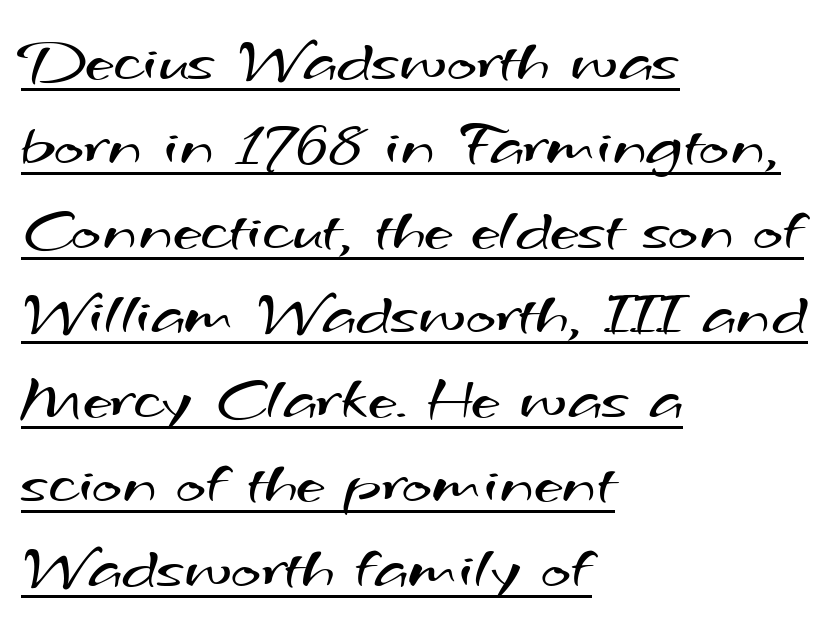
Q: Is the text bold? A: No.
Q: Is the typeface a serif or a sans-serif typeface? A: Sans-serif.
Q: Is the text underlined? A: Yes.
Q: How is the paragraph aligned? A: Left-aligned.
Q: Is the spacing between letters normal or unusually wide? A: Normal.
Q: Is the spacing between lines tight, normal or loose? A: Normal.
Q: Width (condensed, normal, or wide)? A: Wide.
Q: Stroke contrast? A: Medium.
Q: x-height? A: Small.
Q: Monospaced? A: No.
